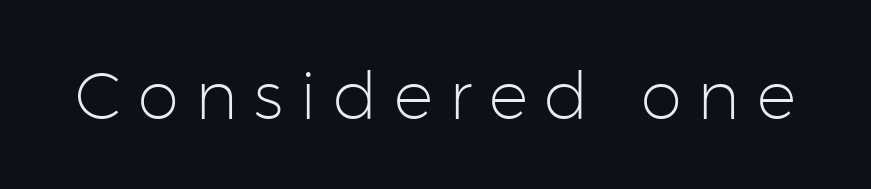
{"serif": "no", "italic": "no", "bold": "no", "weight": "light", "width": "normal", "stroke_contrast": "low", "x_height": "medium", "monospaced": "no", "underline": "no", "letter_spacing": "wide", "letter_spacing_em": 0.25, "glyph_px": 66}
